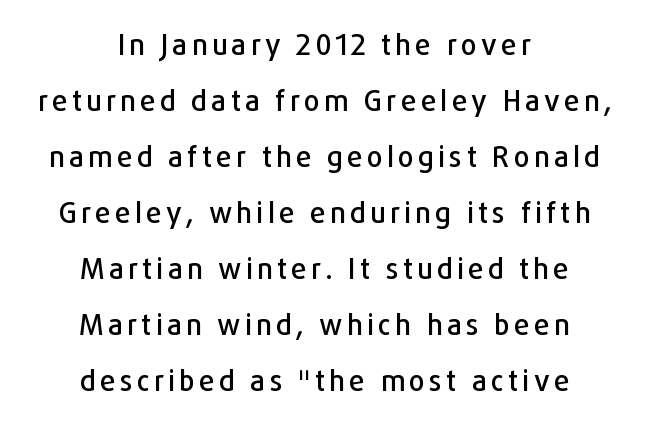
Q: Is the text italic (slanted)? A: No, it is upright.
Q: Is the typeface a serif or a sans-serif typeface? A: Sans-serif.
Q: Is the text underlined? A: No.
Q: How is the paragraph aligned? A: Centered.
Q: Is the spacing between lines tight, normal or loose? A: Loose.
Q: Width (condensed, normal, or wide)? A: Normal.
Q: Stroke contrast? A: Low.
Q: x-height? A: Medium.
Q: Monospaced? A: No.
